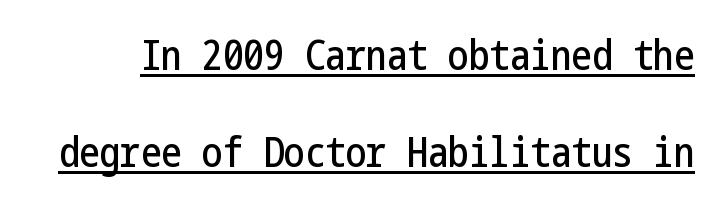
Q: Is the text italic (slanted)? A: No, it is upright.
Q: Is the typeface a serif or a sans-serif typeface? A: Sans-serif.
Q: Is the text underlined? A: Yes.
Q: Is the spacing between letters normal or unusually wide? A: Normal.
Q: Is the spacing between lines tight, normal or loose? A: Loose.
Q: Width (condensed, normal, or wide)? A: Condensed.
Q: Stroke contrast? A: Low.
Q: x-height? A: Medium.
